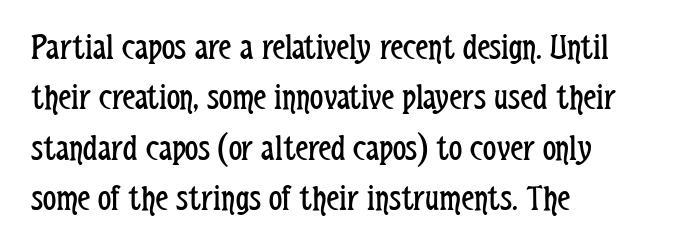
The image shows 37 px regular-weight, condensed sans-serif type, upright; set left-aligned, normal line spacing (1.36x), normal letter spacing, not underlined; low stroke contrast and a medium x-height.
